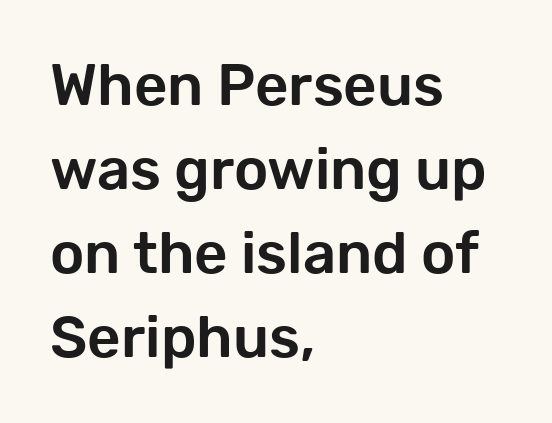
The image shows 58 px sans-serif type, upright; set left-aligned, normal line spacing (1.45x), normal letter spacing, not underlined; low stroke contrast and a medium x-height.
